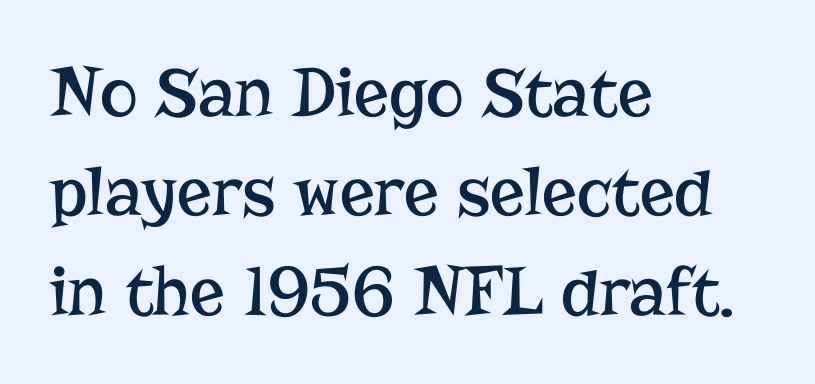
The image shows 72 px regular-weight serif type, upright; set left-aligned, normal line spacing (1.38x), normal letter spacing, not underlined; low stroke contrast and a medium x-height.
